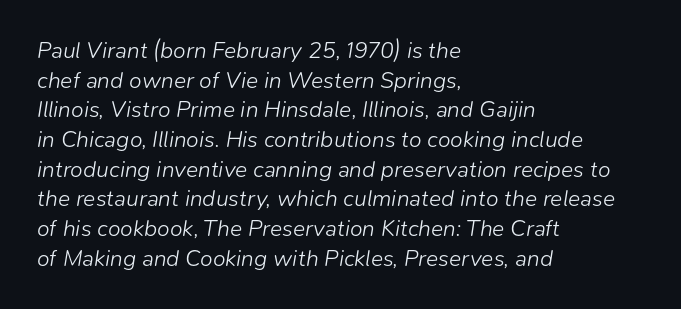
Q: Is the text bold? A: No.
Q: Is the text italic (slanted)? A: Yes, it leans right by about 9 degrees.
Q: Is the text underlined? A: No.
Q: How is the paragraph aligned? A: Left-aligned.
Q: Is the spacing between letters normal or unusually wide? A: Normal.
Q: Is the spacing between lines tight, normal or loose? A: Normal.
